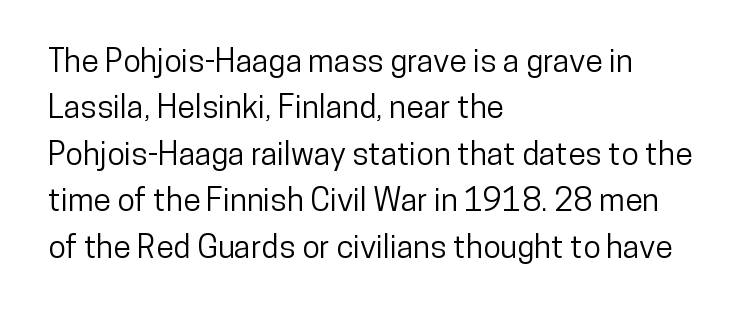
The image shows 32 px condensed sans-serif type, upright; set left-aligned, normal line spacing (1.45x), normal letter spacing, not underlined; low stroke contrast and a medium x-height.
